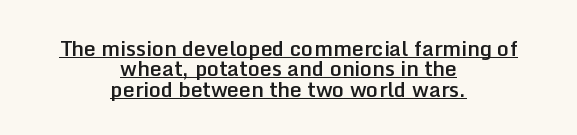
Standard letterfit; no display-style spreading of the glyphs. The rendering uses a semibold face; strokes are thickened but not to full bold. One-word summary of the alignment: center. If you measured baseline to baseline, you'd find a short distance. Does the lettering tilt? It doesn't — this is upright.
